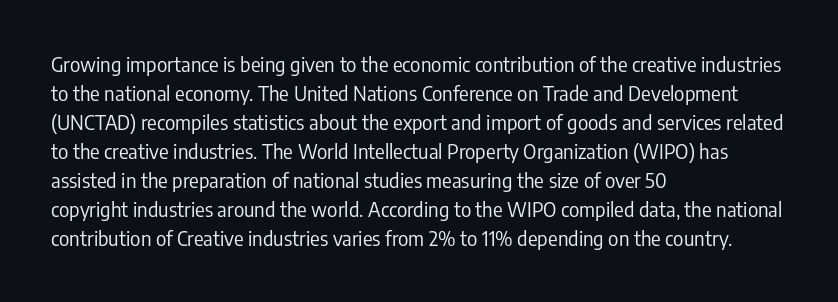
Q: Is the text bold? A: No.
Q: Is the text italic (slanted)? A: No, it is upright.
Q: Is the text underlined? A: No.
Q: How is the paragraph aligned? A: Left-aligned.
Q: Is the spacing between letters normal or unusually wide? A: Normal.
Q: Is the spacing between lines tight, normal or loose? A: Normal.
